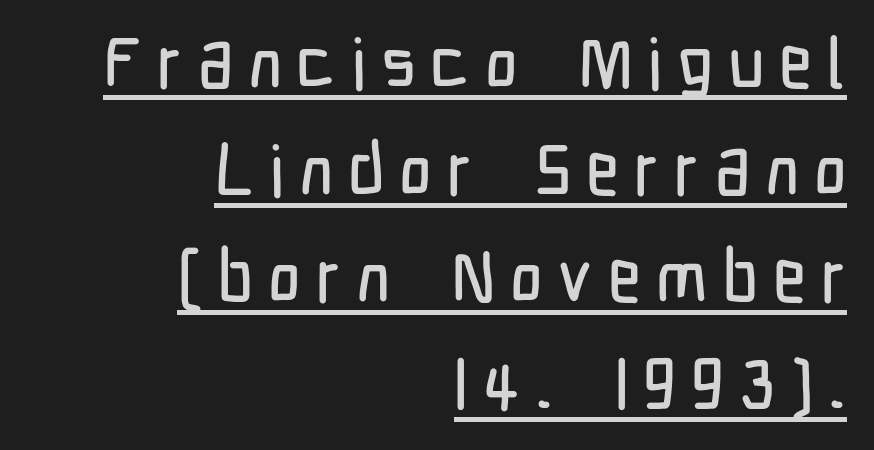
The image shows 71 px condensed sans-serif type, upright; set right-aligned, normal line spacing (1.51x), unusually wide letter spacing (+0.21 em), underlined; low stroke contrast and a medium x-height.
